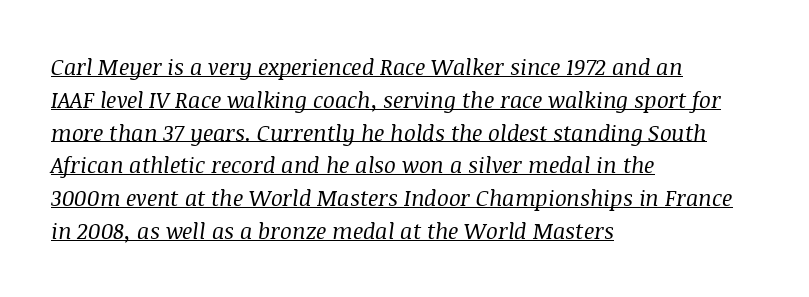
{"italic": "yes", "lean": "right", "slant_degrees": 8, "bold": "no", "underline": "yes", "align": "left", "line_spacing": "normal", "line_spacing_ratio": 1.49, "letter_spacing": "normal", "letter_spacing_em": 0.0, "glyph_px": 22}
